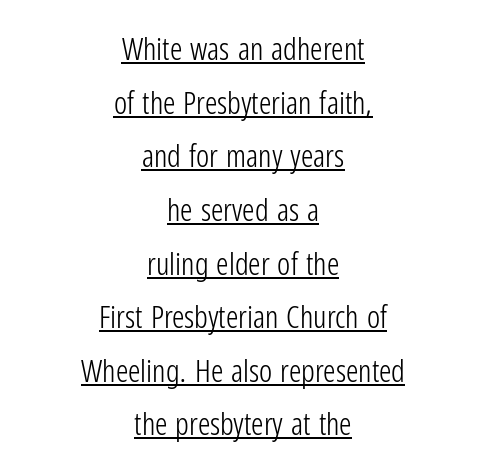
This sample uses an upright cut, with every glyph sitting square on the baseline. The rag falls on both sides of this text block equally. Is the stroke heavy? The answer is a plain regular-or-lighter. The tracking reads as untouched default to a designer's eye. The glyphs in this specimen are sans serif.
